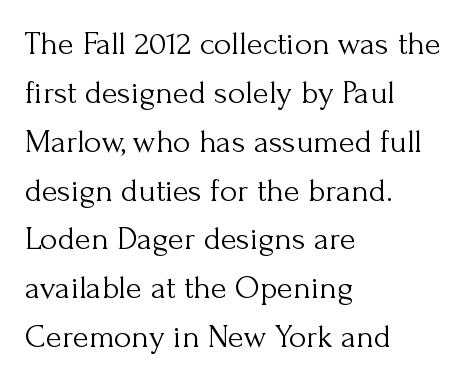
The image shows 33 px light serif type, upright; set left-aligned, normal line spacing (1.48x), normal letter spacing, not underlined; medium stroke contrast and a small x-height.
